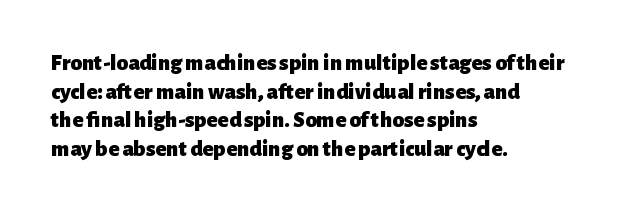
Every character sits straight up, as roman type does. Stroke thickness is high; the sample reads as a true bold. Inter-character spacing is left at the font's built-in metrics. Casual observation: everything's shoved over to the left. The specimen omits any rule beneath the text block's lines.
